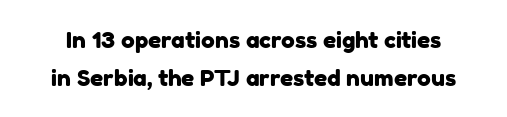
Q: Is the text underlined? A: No.
Q: Is the spacing between letters normal or unusually wide? A: Normal.
Q: Is the spacing between lines tight, normal or loose? A: Normal.
